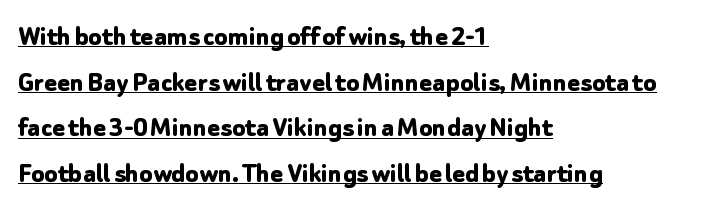
{"serif": "no", "italic": "no", "bold": "yes", "weight": "bold", "width": "normal", "stroke_contrast": "low", "x_height": "medium", "monospaced": "no", "underline": "yes", "align": "left", "line_spacing": "normal", "line_spacing_ratio": 1.52, "letter_spacing": "normal", "letter_spacing_em": 0.0, "glyph_px": 30}
